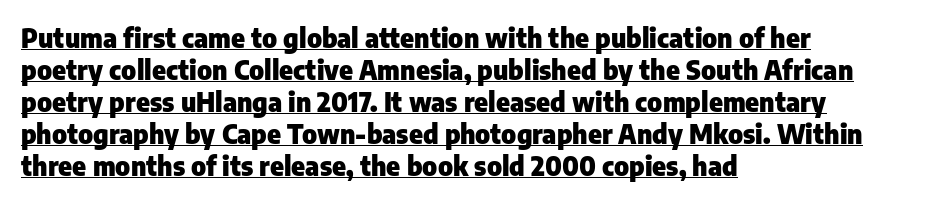
The words here are underlined. Italic: no, the glyphs are upright roman. Caption: multi-line text, flush left, ragged right. Notice how thick the strokes are: this is what a full bold looks like. Standard letterfit; no display-style spreading of the glyphs.
